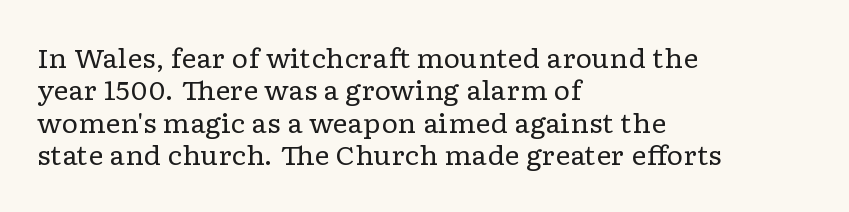
Q: Is the text bold? A: No.
Q: Is the text italic (slanted)? A: No, it is upright.
Q: Is the text underlined? A: No.
Q: How is the paragraph aligned? A: Left-aligned.
Q: Is the spacing between letters normal or unusually wide? A: Normal.
Q: Is the spacing between lines tight, normal or loose? A: Normal.
